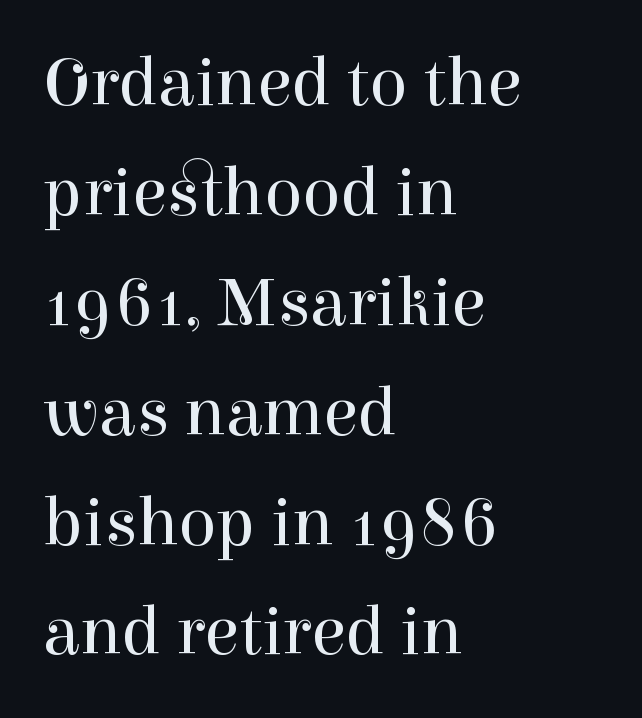
{"serif": "yes", "italic": "no", "bold": "no", "weight": "regular", "width": "normal", "stroke_contrast": "high", "x_height": "medium", "monospaced": "no", "underline": "no", "align": "left", "line_spacing": "normal", "line_spacing_ratio": 1.57, "letter_spacing": "normal", "letter_spacing_em": 0.0, "glyph_px": 70}
